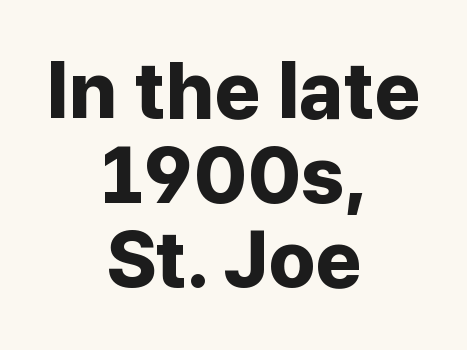
{"serif": "no", "italic": "no", "bold": "yes", "weight": "bold", "width": "normal", "stroke_contrast": "low", "x_height": "medium", "monospaced": "no", "underline": "no", "align": "center", "line_spacing": "tight", "line_spacing_ratio": 1.07, "letter_spacing": "normal", "letter_spacing_em": 0.0, "glyph_px": 79}
